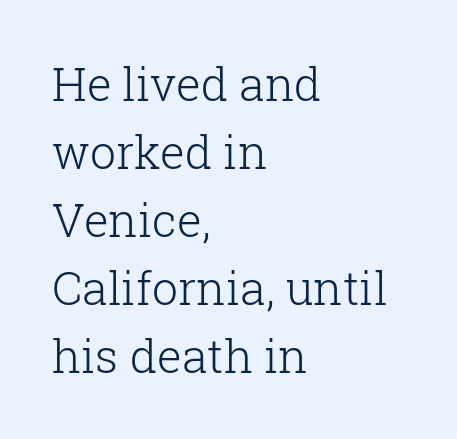
Look at the tracking — it's just the regular setting, nothing added. The letters look calm and open, with moderate or lighter stems. Think of a printed novel: that variable character pitch is what you see here. The lines are quadded left. Ordinary non-slanted type is in use. Notice how descenders clear the ascenders below comfortably — that's standard leading.
